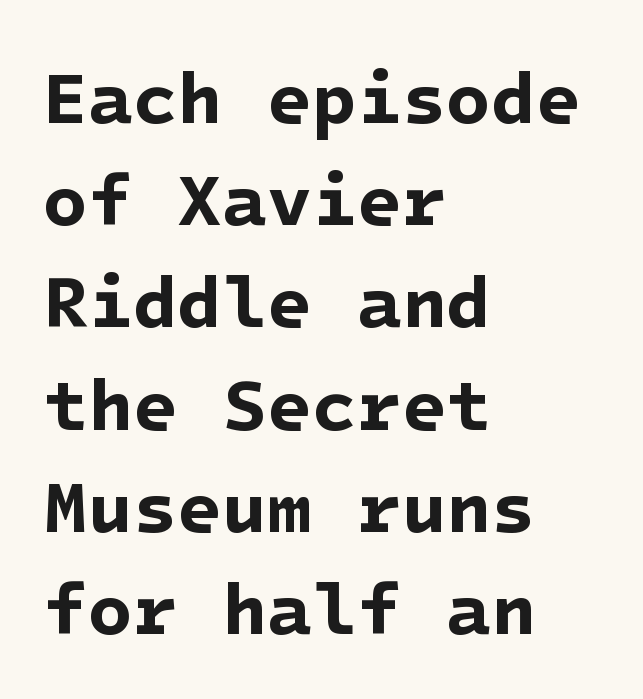
The image shows 73 px bold sans-serif type; set left-aligned, normal line spacing (1.4x), normal letter spacing, not underlined; low stroke contrast and a medium x-height.
